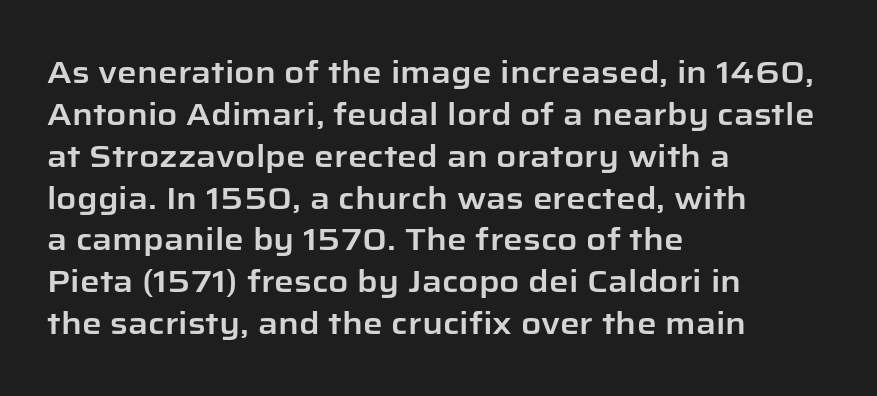
{"serif": "no", "italic": "no", "width": "normal", "stroke_contrast": "low", "x_height": "medium", "monospaced": "no", "underline": "no", "align": "left", "line_spacing": "normal", "line_spacing_ratio": 1.35, "letter_spacing": "normal", "letter_spacing_em": 0.0, "glyph_px": 31}
